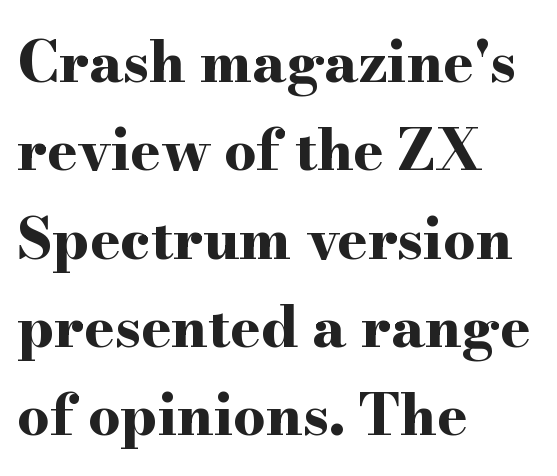
Casual observation: everything's shoved over to the left. Look at the bottom of the vertical strokes: they flare into serifs here. Honestly, there is no underline to notice here at all. The vertical gap from one line to the next is medium. Notice how thick the strokes are: this is what a full bold looks like.
